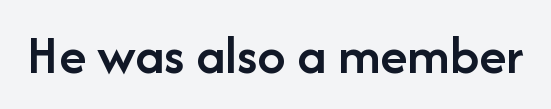
{"serif": "no", "italic": "no", "bold": "semi", "weight": "semibold", "width": "normal", "stroke_contrast": "low", "x_height": "medium", "monospaced": "no", "underline": "no", "letter_spacing": "normal", "letter_spacing_em": 0.0, "glyph_px": 56}
